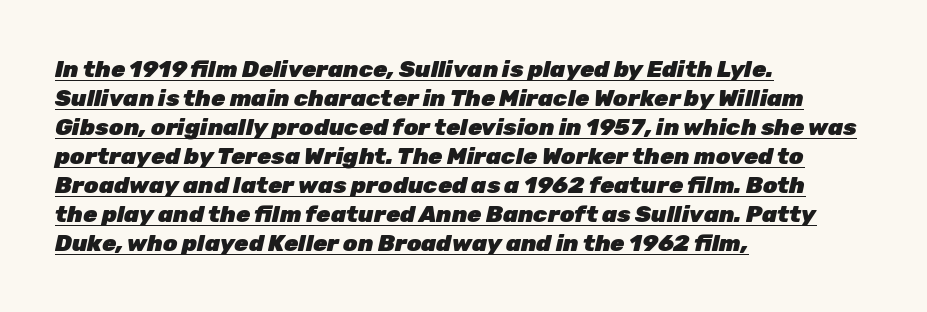
Q: Is the text bold? A: Yes.
Q: Is the text italic (slanted)? A: Yes, it leans right by about 12 degrees.
Q: Is the text underlined? A: Yes.
Q: How is the paragraph aligned? A: Left-aligned.
Q: Is the spacing between letters normal or unusually wide? A: Normal.
Q: Is the spacing between lines tight, normal or loose? A: Normal.
